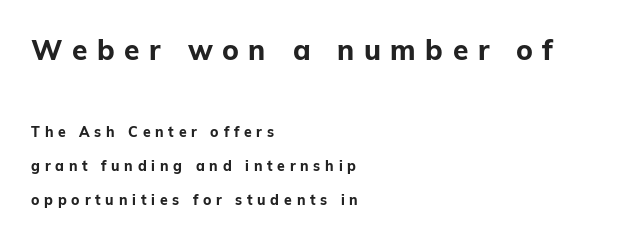
{"serif": "no", "italic": "no", "bold": "yes", "weight": "bold", "width": "normal", "stroke_contrast": "low", "x_height": "medium", "monospaced": "no", "underline": "no", "align": "left", "line_spacing": "loose", "line_spacing_ratio": 2.44, "letter_spacing": "wide", "letter_spacing_em": 0.34, "larger_block": "first", "size_ratio": 2.0, "glyph_px": 28}
